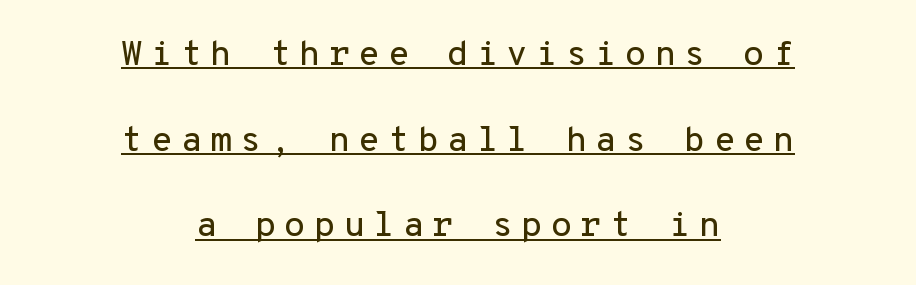
The image shows 35 px sans-serif type, upright, monospaced; set centered, loose line spacing (2.45x), unusually wide letter spacing (+0.23 em), underlined; low stroke contrast and a medium x-height.
